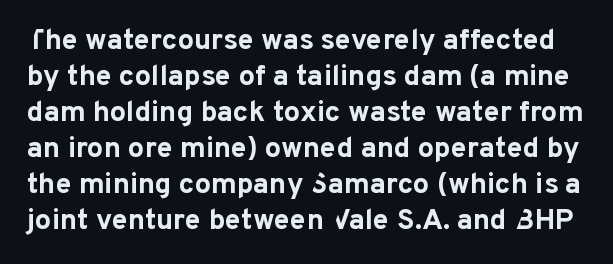
The image shows 29 px bold sans-serif type, upright; set line spacing 1.24x, normal letter spacing, not underlined; low stroke contrast and a medium x-height.
